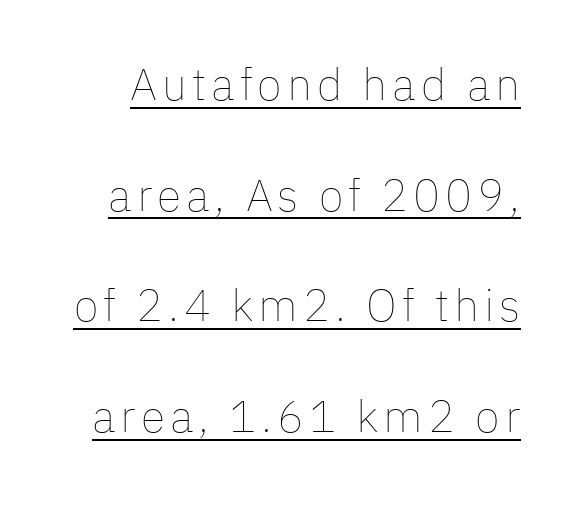
Q: Is the text bold? A: No.
Q: Is the text italic (slanted)? A: No, it is upright.
Q: Is the text underlined? A: Yes.
Q: Is the spacing between lines tight, normal or loose? A: Loose.
Q: Width (condensed, normal, or wide)? A: Normal.
Q: Stroke contrast? A: Low.
Q: x-height? A: Medium.
Q: Monospaced? A: No.
